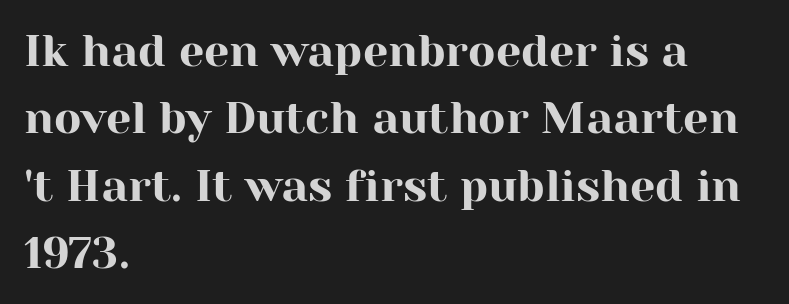
{"serif": "yes", "italic": "no", "width": "normal", "stroke_contrast": "high", "x_height": "medium", "monospaced": "no", "underline": "no", "align": "left", "line_spacing": "normal", "line_spacing_ratio": 1.5, "letter_spacing": "normal", "letter_spacing_em": 0.0, "glyph_px": 45}
